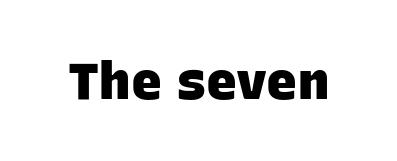
The image shows 52 px heavy sans-serif type; set normal letter spacing, not underlined; low stroke contrast and a large x-height.
